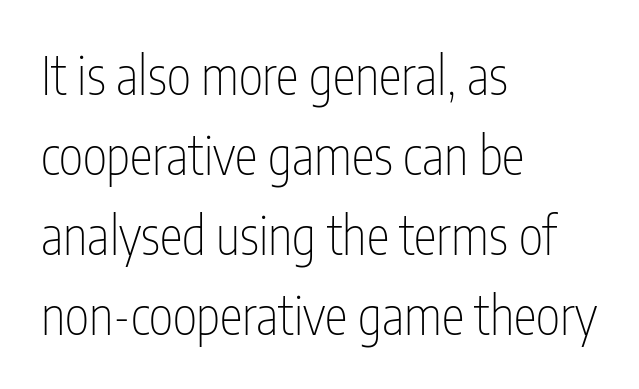
The image shows 52 px thin, condensed sans-serif type, upright; set left-aligned, normal line spacing (1.54x), normal letter spacing, not underlined; low stroke contrast and a medium x-height.
